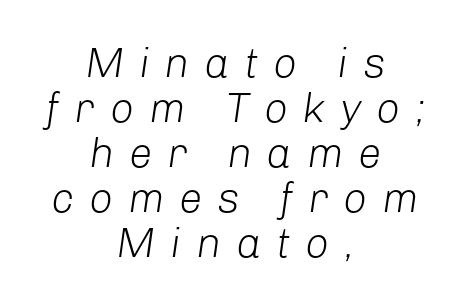
Q: Is the text bold? A: No.
Q: Is the text italic (slanted)? A: Yes, it leans right by about 8 degrees.
Q: Is the text underlined? A: No.
Q: How is the paragraph aligned? A: Centered.
Q: Is the spacing between letters normal or unusually wide? A: Unusually wide.
Q: Is the spacing between lines tight, normal or loose? A: Tight.
Q: Width (condensed, normal, or wide)? A: Normal.
Q: Stroke contrast? A: Low.
Q: x-height? A: Medium.
Q: Monospaced? A: No.
